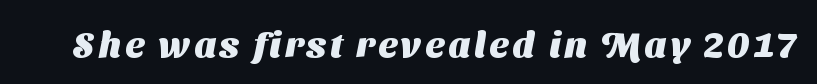
Q: Is the text bold? A: Yes.
Q: Is the typeface a serif or a sans-serif typeface? A: Sans-serif.
Q: Is the text underlined? A: No.
Q: Width (condensed, normal, or wide)? A: Normal.
Q: Stroke contrast? A: Medium.
Q: x-height? A: Medium.
Q: Monospaced? A: No.
